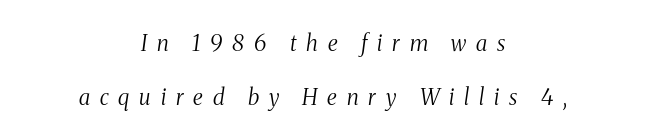
Glance below the letters and you will spot only blank space. The glyphs look as if they've been sheared to an angle. Teacher's note: observe the equal gaps on both sides — that is centered alignment. A quiet, ordinary-to-light weight characterises the typeface.
